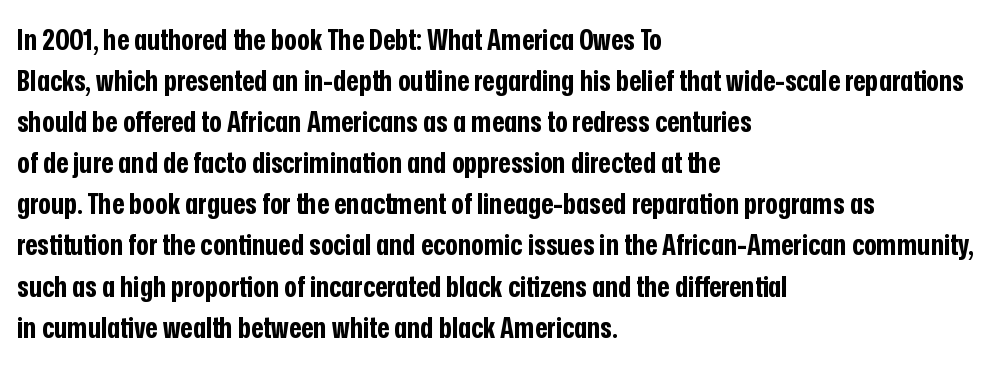
The image shows 30 px bold, condensed sans-serif type, upright; set left-aligned, normal line spacing (1.37x), normal letter spacing, not underlined; low stroke contrast and a medium x-height.
